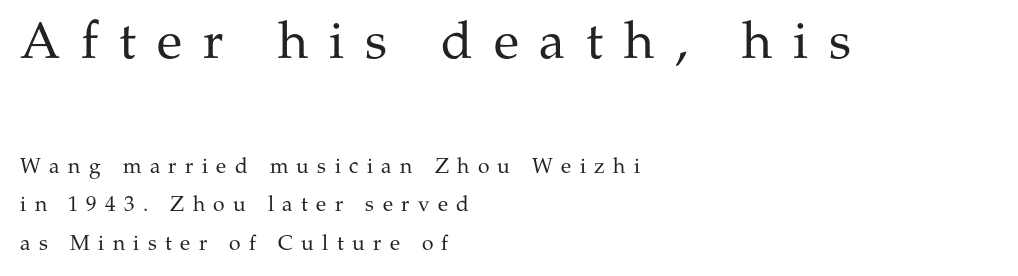
{"serif": "yes", "italic": "no", "bold": "no", "weight": "regular", "width": "normal", "stroke_contrast": "medium", "x_height": "medium", "monospaced": "no", "underline": "no", "align": "left", "line_spacing_ratio": 1.83, "letter_spacing": "wide", "letter_spacing_em": 0.4, "larger_block": "first", "size_ratio": 2.48, "glyph_px": 52}
